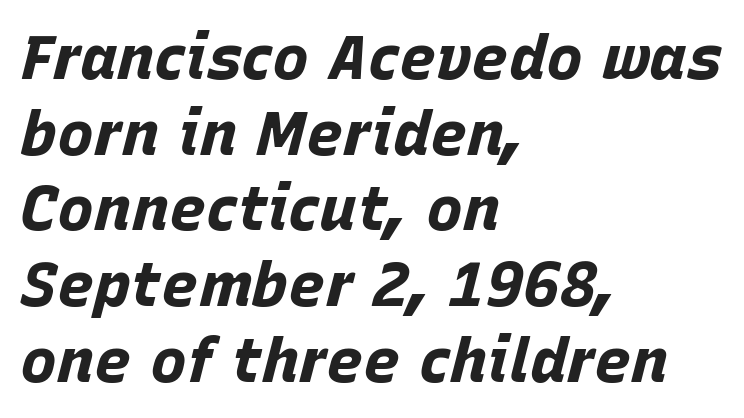
{"italic": "yes", "lean": "right", "slant_degrees": 15, "bold": "yes", "weight": "bold", "width": "normal", "stroke_contrast": "low", "x_height": "large", "monospaced": "no", "underline": "no", "align": "left", "line_spacing_ratio": 1.22, "letter_spacing": "normal", "letter_spacing_em": 0.0, "glyph_px": 62}
